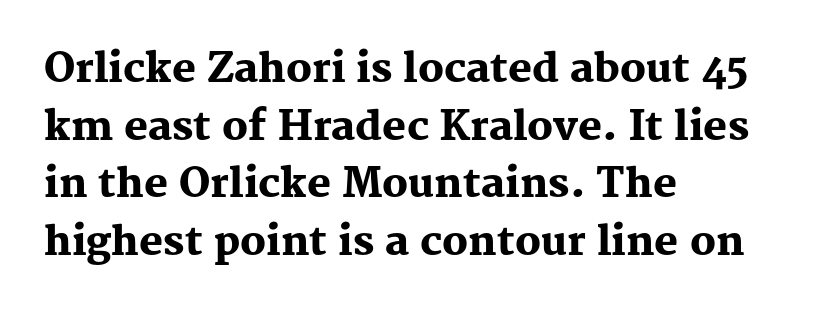
Spacing verdict: proportional, widths tailored to each character. Ascenders rise straight up at ninety degrees. These lines are composed in type with serifs. The lines in this sample share a left origin and differ only in where they stop. Leading: standard. The letters are bold, with thick, heavy strokes.
